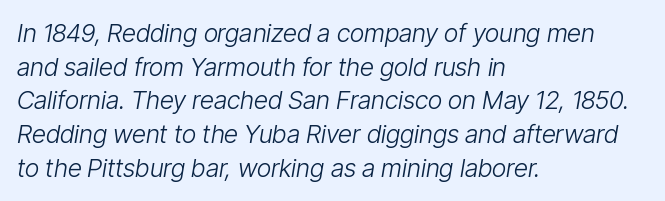
{"italic": "yes", "lean": "right", "slant_degrees": 9, "bold": "no", "underline": "no", "align": "left", "line_spacing": "normal", "line_spacing_ratio": 1.35, "letter_spacing": "normal", "letter_spacing_em": 0.0, "glyph_px": 25}
